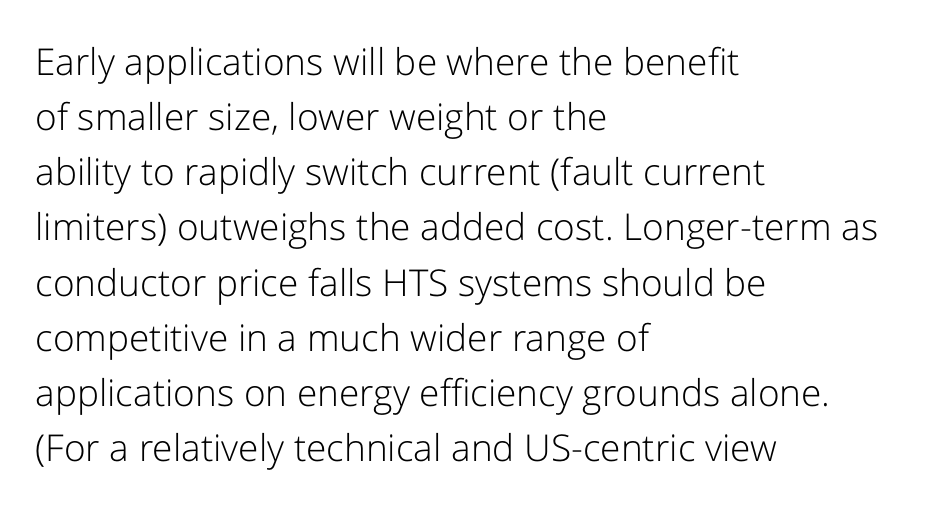
If you drew a ruler down the left edge, every line would touch it. Tracking here is standard; glyphs follow each other at the usual distance. Is there any slant? The stems are plumb. If you measured baseline to baseline, you'd find a middling distance.
